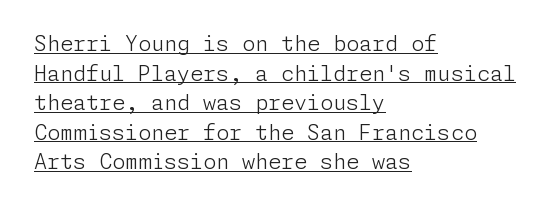
Q: Is the text bold? A: No.
Q: Is the text italic (slanted)? A: No, it is upright.
Q: Is the text underlined? A: Yes.
Q: How is the paragraph aligned? A: Left-aligned.
Q: Is the spacing between letters normal or unusually wide? A: Normal.
Q: Is the spacing between lines tight, normal or loose? A: Normal.
